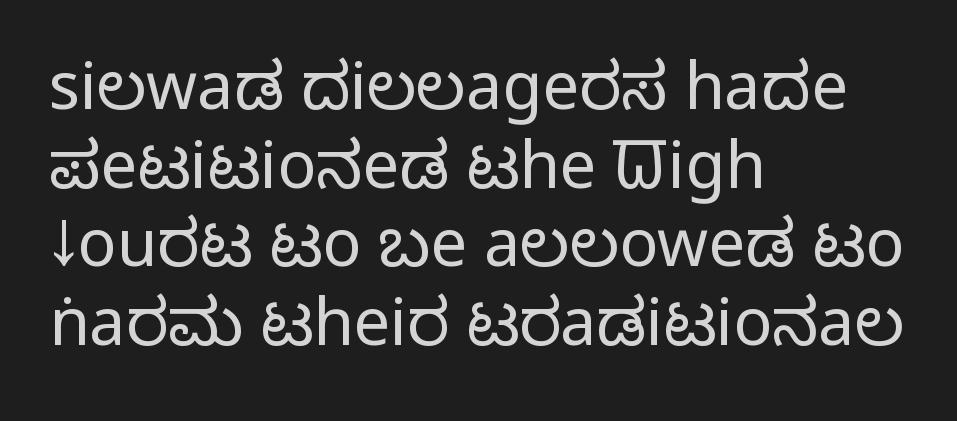
The image shows 65 px regular-weight, condensed sans-serif type, upright; set left-aligned, line spacing 1.21x, normal letter spacing, not underlined; low stroke contrast and a large x-height.
